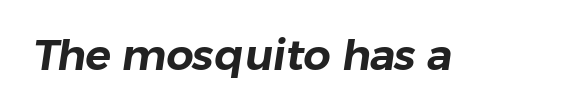
Each letter keeps its own natural width here, so spacing adapts to shape. Regarding serifs, this sample does without them. Type without underlining. The rendering keeps characters at their native spacing.
